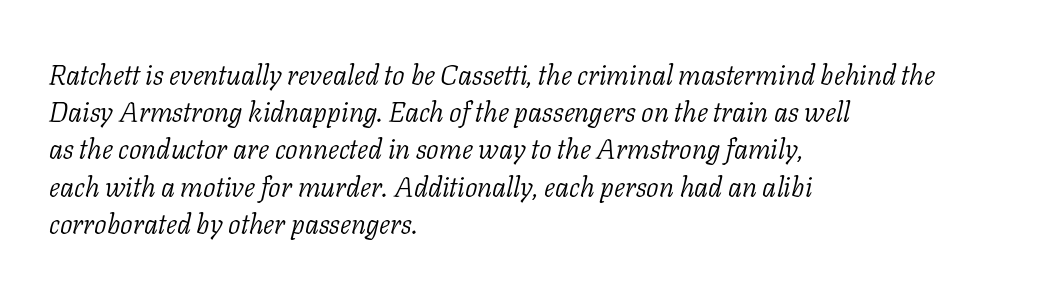
Stems here are at most as thick as an everyday book face. This is serif lettering, the kind often seen in printed books. A classic flush-left, rag-right setting is used for this passage. A bare baseline throughout the passage.
